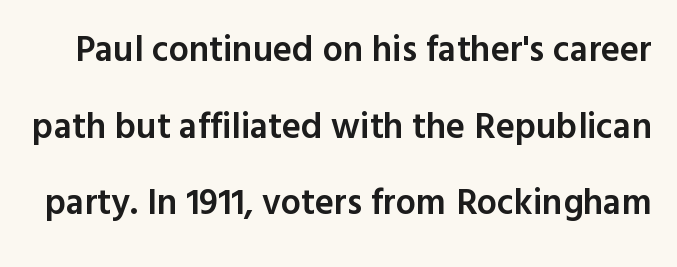
Q: Is the text bold? A: Semi-bold.
Q: Is the text italic (slanted)? A: No, it is upright.
Q: Is the typeface a serif or a sans-serif typeface? A: Sans-serif.
Q: Is the text underlined? A: No.
Q: Is the spacing between letters normal or unusually wide? A: Normal.
Q: Is the spacing between lines tight, normal or loose? A: Loose.
Q: Width (condensed, normal, or wide)? A: Normal.
Q: x-height? A: Medium.
Q: Monospaced? A: No.
